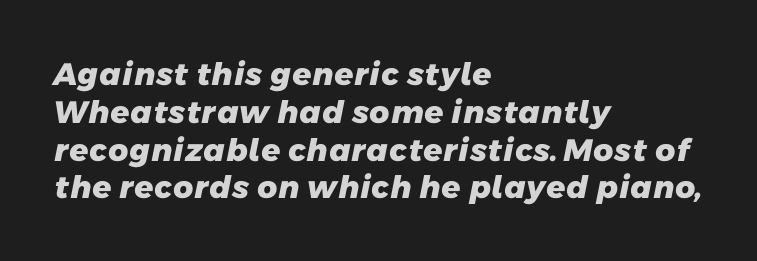
The image shows 31 px heavy sans-serif type; set left-aligned, line spacing 1.22x, normal letter spacing, not underlined; low stroke contrast and a medium x-height.
